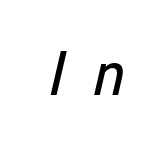
The image shows 63 px regular-weight, condensed sans-serif type; set centered, unusually wide letter spacing (+0.46 em), not underlined; low stroke contrast and a medium x-height.
